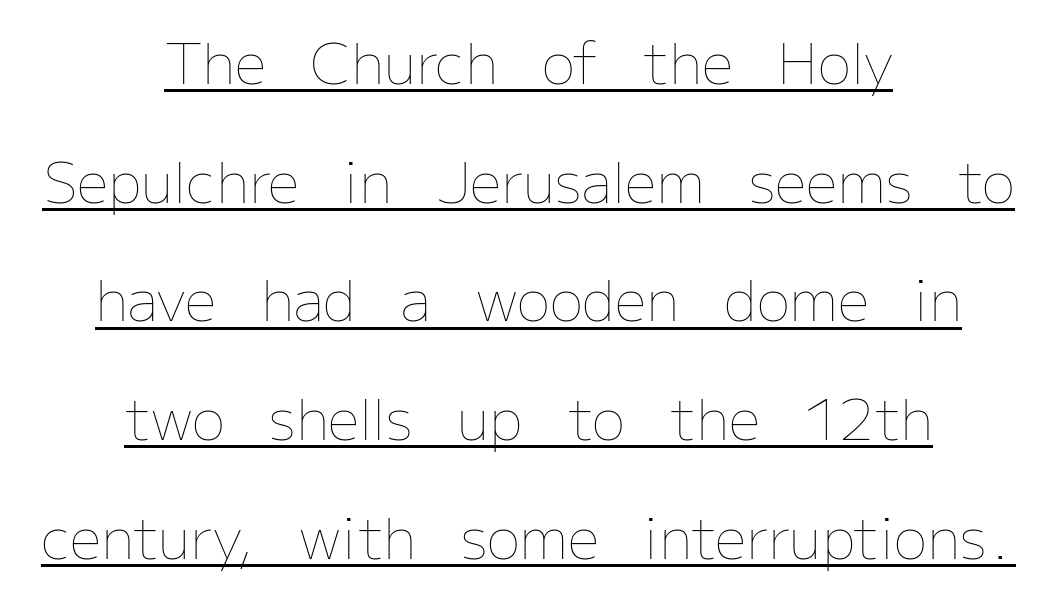
The weight would be labelled regular, book, light, or lighter still. This sample trades compactness for vertical openness between lines. The lettering is marked with a stroke running underneath it. The type is set solid horizontally, with unmodified tracking.
